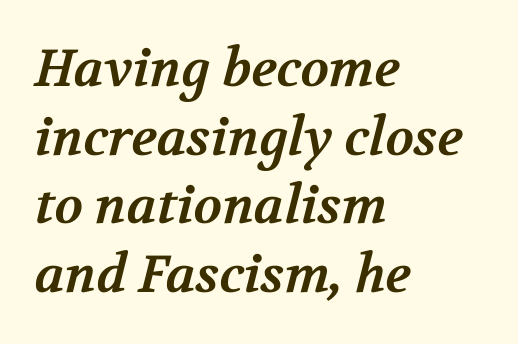
The passage shown is typeset with a serif family. Proportional: the letters do not fall into vertical columns. If you measured baseline to baseline, you'd find a middling distance. Between one letter and the next there's only the usual sliver of space.
